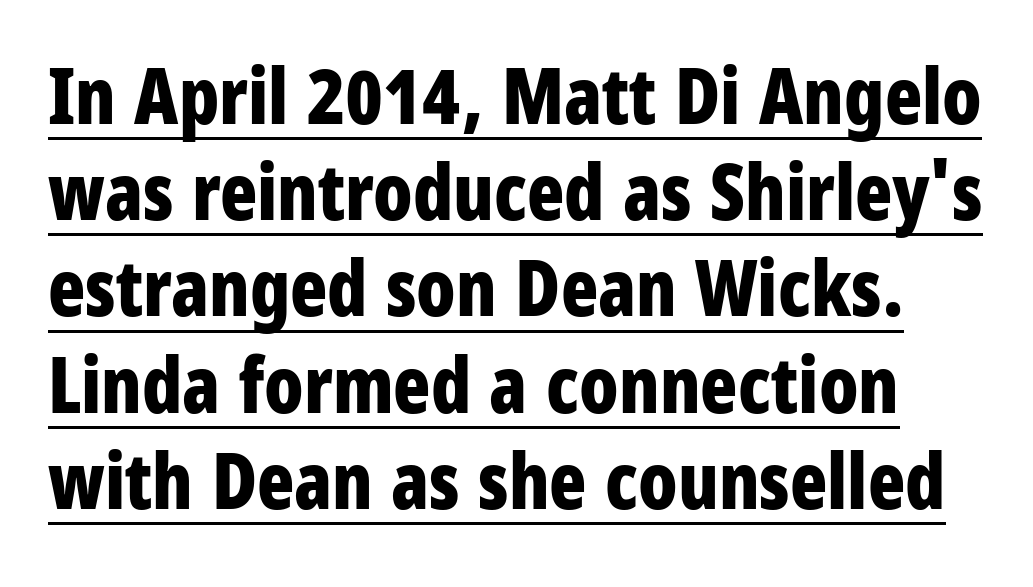
The face used here appears with an underline applied. Honestly, the letter spacing is just normal — you wouldn't notice it. The lettering holds an erect, upright posture throughout. Rows of type keep a routine distance in the vertical direction.
